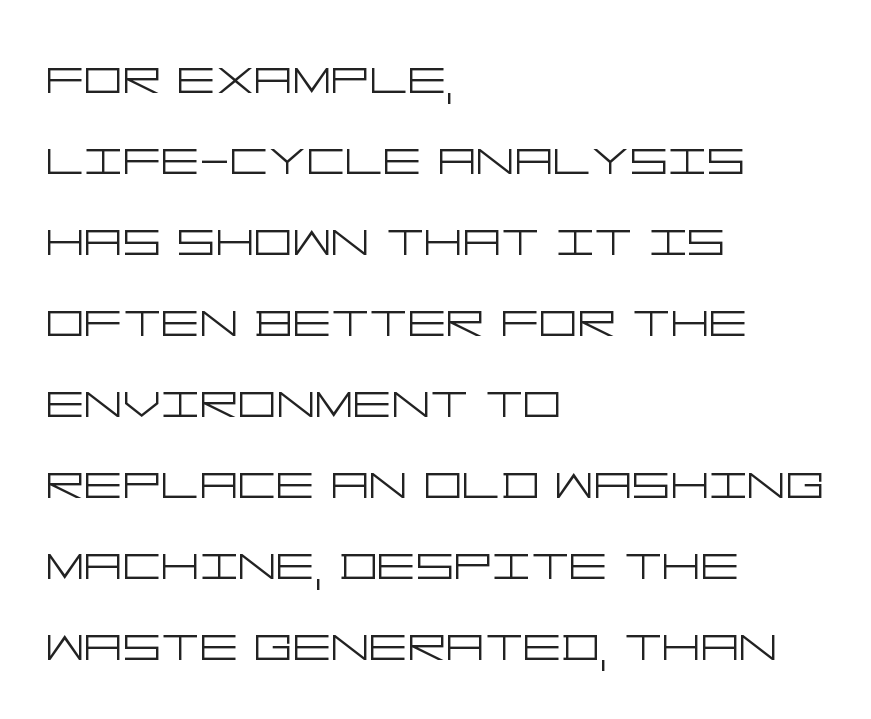
The image shows 60 px light, wide sans-serif type, upright; set left-aligned, normal line spacing (1.35x), normal letter spacing, not underlined; low stroke contrast and a large x-height.
